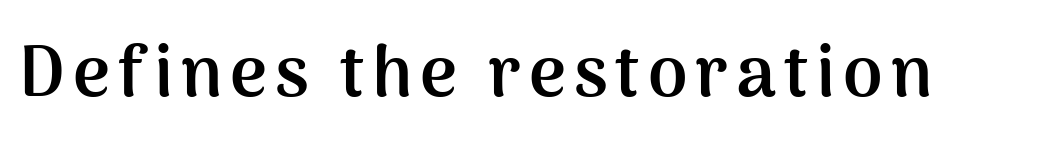
The image shows 71 px semibold sans-serif type, upright; set not underlined; medium stroke contrast and a medium x-height.
